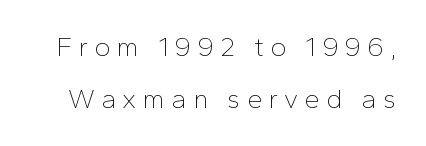
Q: Is the text bold? A: No.
Q: Is the text italic (slanted)? A: No, it is upright.
Q: Is the text underlined? A: No.
Q: Is the spacing between letters normal or unusually wide? A: Unusually wide.
Q: Is the spacing between lines tight, normal or loose? A: Loose.
